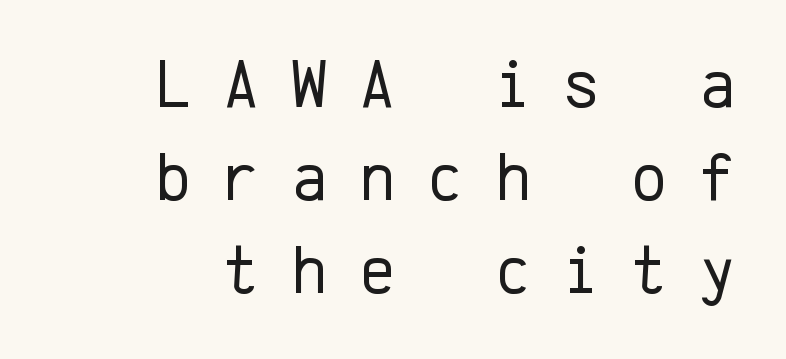
{"serif": "no", "italic": "no", "bold": "no", "weight": "regular", "width": "normal", "stroke_contrast": "low", "x_height": "medium", "monospaced": "yes", "underline": "no", "align": "right", "line_spacing": "normal", "line_spacing_ratio": 1.35, "letter_spacing": "wide", "letter_spacing_em": 0.46, "glyph_px": 69}
